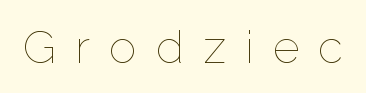
Q: Is the text bold? A: No.
Q: Is the text italic (slanted)? A: No, it is upright.
Q: Is the text underlined? A: No.
Q: Is the spacing between letters normal or unusually wide? A: Unusually wide.
Q: Width (condensed, normal, or wide)? A: Normal.
Q: Stroke contrast? A: Low.
Q: x-height? A: Medium.
Q: Monospaced? A: No.
